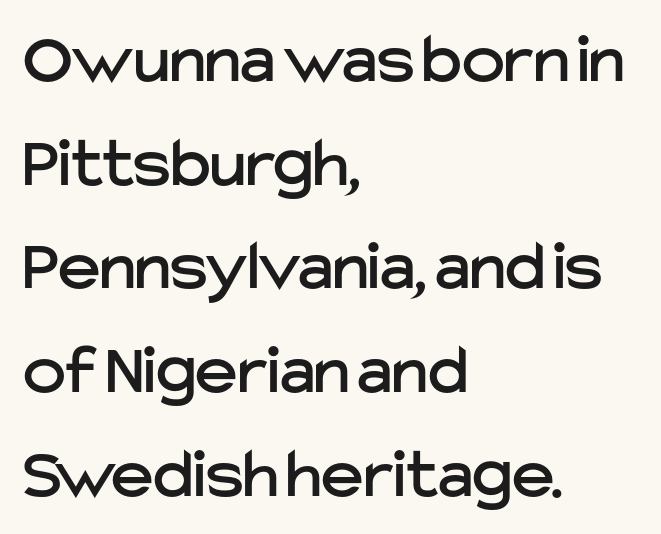
Q: Is the text italic (slanted)? A: No, it is upright.
Q: Is the typeface a serif or a sans-serif typeface? A: Sans-serif.
Q: Is the text underlined? A: No.
Q: How is the paragraph aligned? A: Left-aligned.
Q: Is the spacing between letters normal or unusually wide? A: Normal.
Q: Is the spacing between lines tight, normal or loose? A: Normal.
Q: Width (condensed, normal, or wide)? A: Normal.
Q: Stroke contrast? A: Low.
Q: x-height? A: Medium.
Q: Monospaced? A: No.
